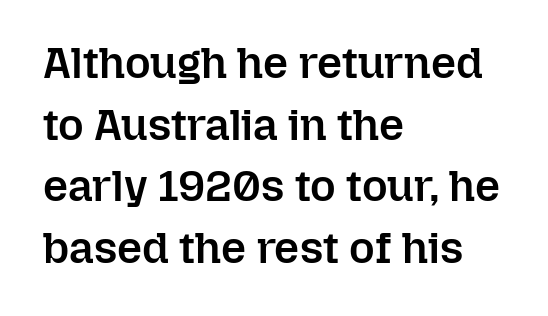
Q: Is the text bold? A: Semi-bold.
Q: Is the text italic (slanted)? A: No, it is upright.
Q: Is the text underlined? A: No.
Q: How is the paragraph aligned? A: Left-aligned.
Q: Is the spacing between letters normal or unusually wide? A: Normal.
Q: Is the spacing between lines tight, normal or loose? A: Normal.
Q: Width (condensed, normal, or wide)? A: Normal.
Q: Stroke contrast? A: Low.
Q: x-height? A: Medium.
Q: Monospaced? A: No.
